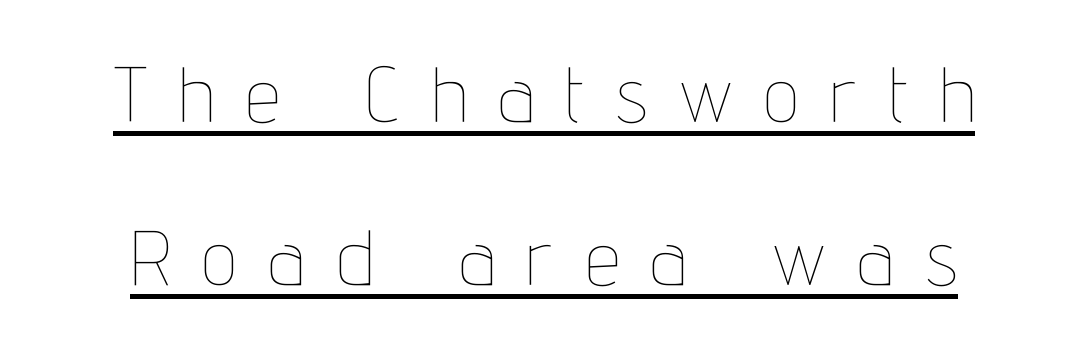
The image shows 78 px thin, condensed type, upright; set loose line spacing (2.09x), unusually wide letter spacing (+0.42 em), underlined; low stroke contrast and a medium x-height.
